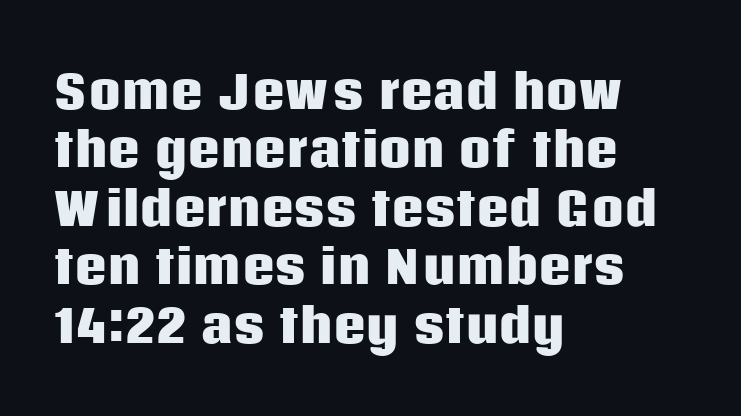
Q: Is the text bold? A: Yes.
Q: Is the text italic (slanted)? A: No, it is upright.
Q: Is the typeface a serif or a sans-serif typeface? A: Sans-serif.
Q: Is the text underlined? A: No.
Q: How is the paragraph aligned? A: Left-aligned.
Q: Is the spacing between letters normal or unusually wide? A: Normal.
Q: Is the spacing between lines tight, normal or loose? A: Normal.
Q: Width (condensed, normal, or wide)? A: Normal.
Q: Stroke contrast? A: Low.
Q: x-height? A: Large.
Q: Monospaced? A: No.
